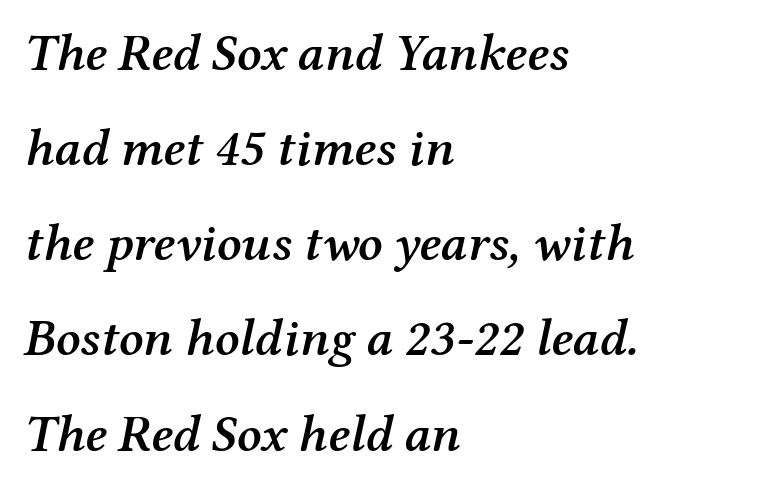
{"serif": "yes", "italic": "yes", "lean": "right", "slant_degrees": 12, "bold": "semi", "weight": "semibold", "width": "normal", "stroke_contrast": "medium", "x_height": "medium", "monospaced": "no", "underline": "no", "align": "left", "line_spacing_ratio": 1.83, "letter_spacing": "normal", "letter_spacing_em": 0.0, "glyph_px": 52}
